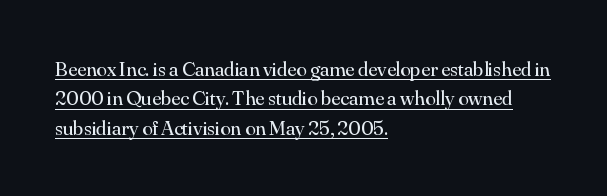
{"italic": "no", "bold": "no", "underline": "yes", "align": "left", "line_spacing": "normal", "line_spacing_ratio": 1.4, "letter_spacing": "normal", "letter_spacing_em": 0.0, "glyph_px": 21}
